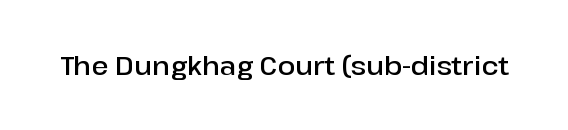
Ascenders rise straight up at ninety degrees. The typesetting leans somewhat heavy: a semibold. Observe the ordinary spacing: letters are neighbours, not strangers. Only glyphs here, with clear space below each row.
